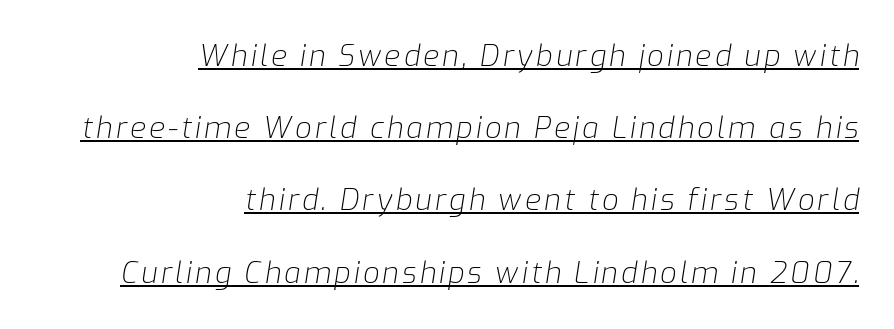
{"italic": "yes", "lean": "right", "slant_degrees": 9, "bold": "no", "weight": "light", "width": "normal", "stroke_contrast": "low", "x_height": "medium", "monospaced": "no", "underline": "yes", "align": "right", "line_spacing": "loose", "line_spacing_ratio": 2.49, "glyph_px": 29}
